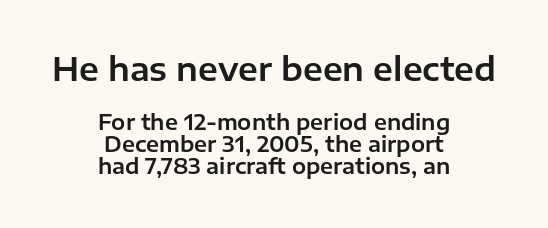
The image shows 32 px sans-serif type, upright; set centered, tight line spacing (1.06x), normal letter spacing, not underlined; the first (top) block is 1.52x larger; low stroke contrast and a medium x-height.
